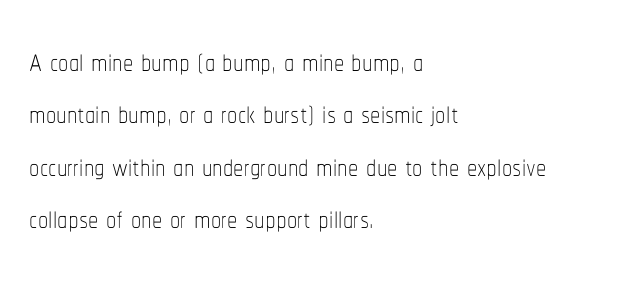
The image shows 41 px thin, condensed type, upright; set left-aligned, normal line spacing (1.28x), normal letter spacing, not underlined; low stroke contrast and a medium x-height.
